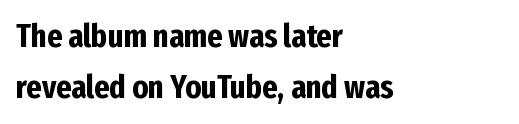
{"serif": "no", "italic": "no", "bold": "yes", "weight": "bold", "width": "condensed", "stroke_contrast": "low", "x_height": "medium", "monospaced": "no", "underline": "no", "align": "left", "line_spacing": "normal", "line_spacing_ratio": 1.55, "letter_spacing": "normal", "letter_spacing_em": 0.0, "glyph_px": 33}
